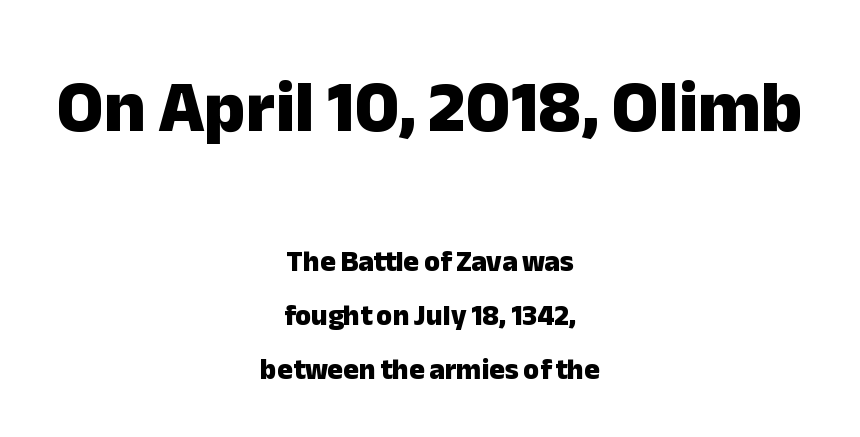
Q: Is the text bold? A: Yes.
Q: Is the text italic (slanted)? A: No, it is upright.
Q: Is the typeface a serif or a sans-serif typeface? A: Sans-serif.
Q: Is the text underlined? A: No.
Q: How is the paragraph aligned? A: Centered.
Q: Is the spacing between letters normal or unusually wide? A: Normal.
Q: Which block of text is set in a larger size, the first (top) or the second (bottom)? A: The first (top) one.
Q: Width (condensed, normal, or wide)? A: Normal.
Q: Stroke contrast? A: Low.
Q: x-height? A: Medium.
Q: Monospaced? A: No.
